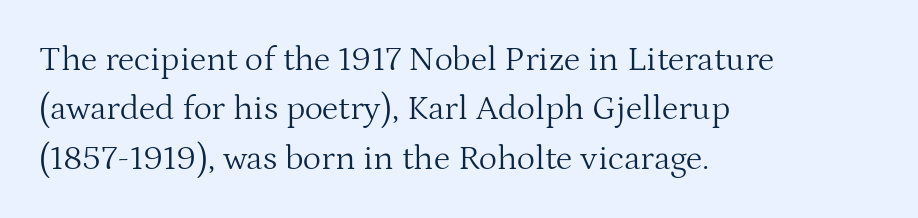
Q: Is the text bold? A: No.
Q: Is the text italic (slanted)? A: No, it is upright.
Q: Is the typeface a serif or a sans-serif typeface? A: Serif.
Q: Is the text underlined? A: No.
Q: How is the paragraph aligned? A: Left-aligned.
Q: Is the spacing between letters normal or unusually wide? A: Normal.
Q: Is the spacing between lines tight, normal or loose? A: Normal.
Q: Width (condensed, normal, or wide)? A: Normal.
Q: Stroke contrast? A: Medium.
Q: x-height? A: Medium.
Q: Monospaced? A: No.
